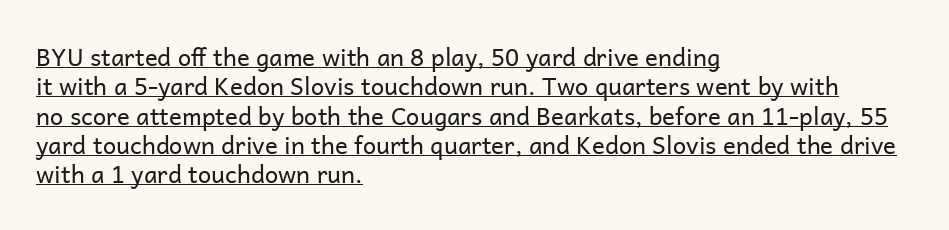
The image shows 24 px text type, upright; set left-aligned, line spacing 1.22x, normal letter spacing, underlined.
